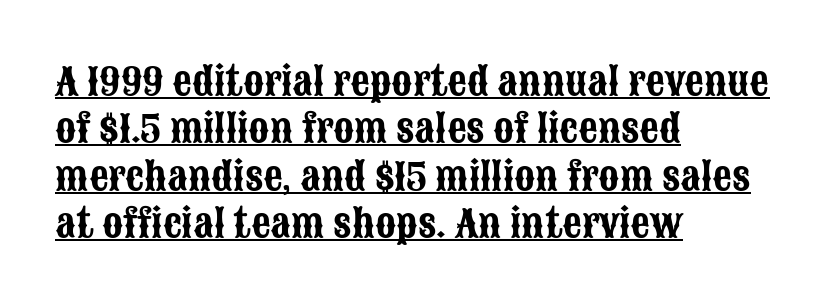
The image shows 38 px condensed sans-serif type, upright; set left-aligned, normal line spacing (1.25x), normal letter spacing, underlined; low stroke contrast and a large x-height.
